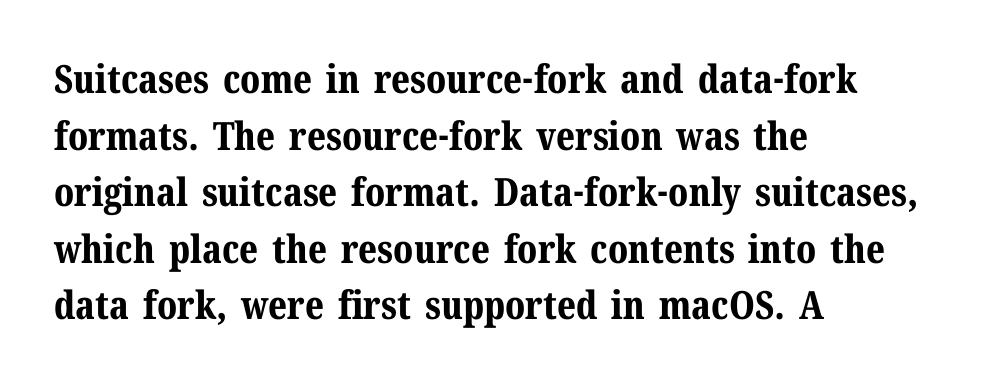
The image shows 39 px bold serif type, upright; set left-aligned, normal line spacing (1.45x), normal letter spacing, not underlined; medium stroke contrast and a medium x-height.
